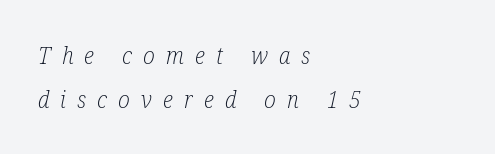
{"italic": "yes", "lean": "right", "slant_degrees": 12, "bold": "no", "underline": "no", "align": "left", "line_spacing_ratio": 1.83, "letter_spacing": "wide", "letter_spacing_em": 0.46, "glyph_px": 24}
